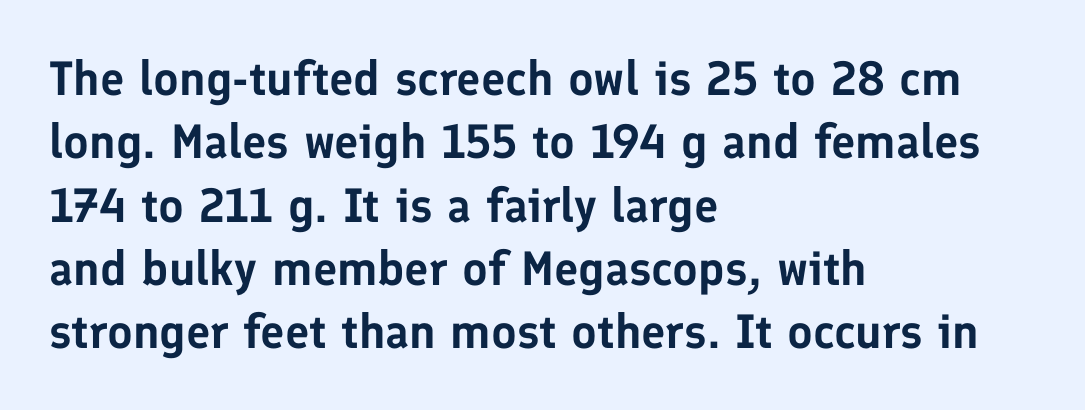
Q: Is the text italic (slanted)? A: No, it is upright.
Q: Is the typeface a serif or a sans-serif typeface? A: Sans-serif.
Q: Is the text underlined? A: No.
Q: How is the paragraph aligned? A: Left-aligned.
Q: Is the spacing between letters normal or unusually wide? A: Normal.
Q: Is the spacing between lines tight, normal or loose? A: Normal.
Q: Width (condensed, normal, or wide)? A: Normal.
Q: Stroke contrast? A: Low.
Q: x-height? A: Medium.
Q: Monospaced? A: No.
